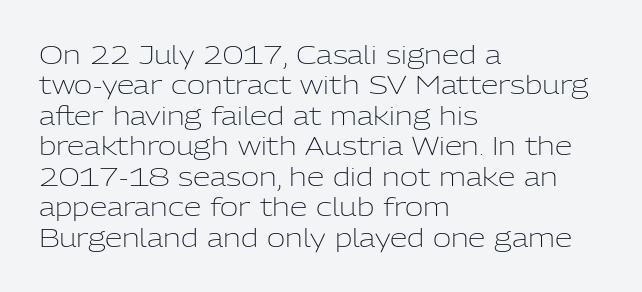
Nope, not italic — everything's standing straight. Only glyphs here, with clear space below each row. Leftover space on each line is placed entirely after the last word. The gaps between neighbouring characters are ordinary and unremarkable. A light-to-regular cut is what we see here.
